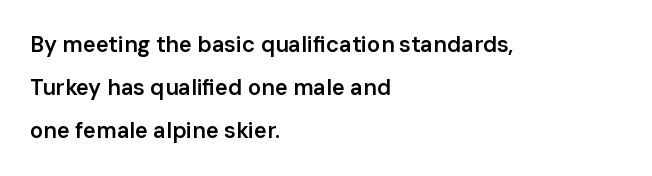
The image shows 22 px text type, upright; set left-aligned, loose line spacing (1.96x), normal letter spacing, not underlined.
